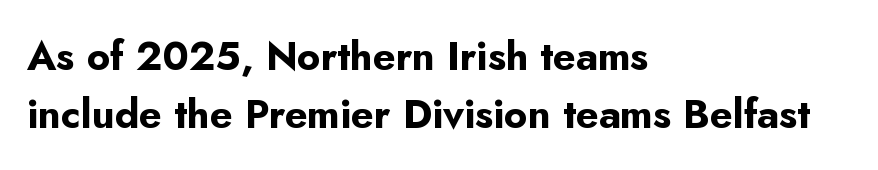
The image shows 40 px bold sans-serif type, upright; set left-aligned, normal line spacing (1.44x), normal letter spacing, not underlined; low stroke contrast and a small x-height.
